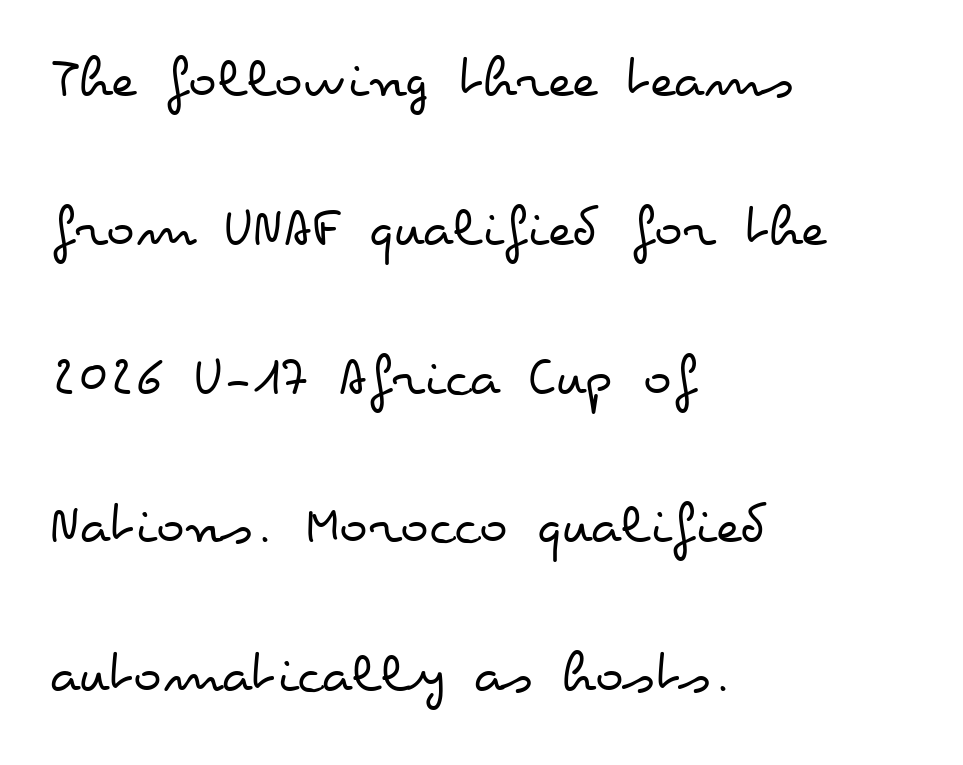
The image shows 60 px regular-weight, wide type, upright; set left-aligned, loose line spacing (2.48x), normal letter spacing, not underlined; low stroke contrast and a small x-height.
